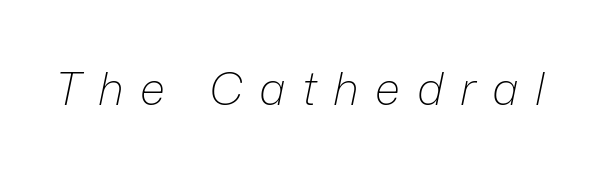
The image shows 45 px light type, italic (leaning right); set unusually wide letter spacing (+0.37 em), not underlined; low stroke contrast and a medium x-height.
